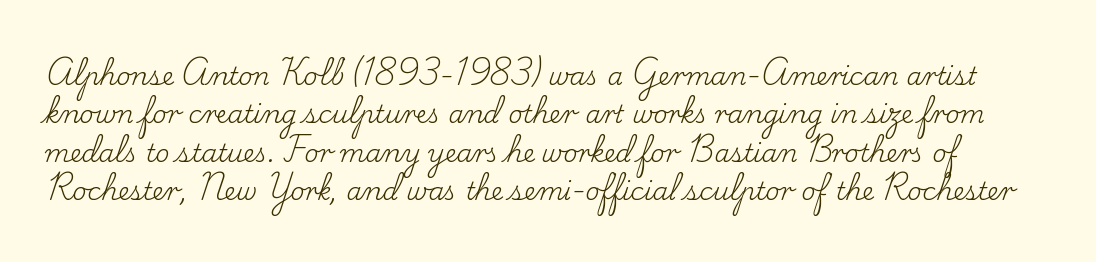
Lines of text with bare space underneath. Is the stroke heavy? The answer is a plain regular-or-lighter. Whoever set this chose a conventional vertical rhythm. Is the letter spacing exaggerated? No — it looks like the ordinary default.
